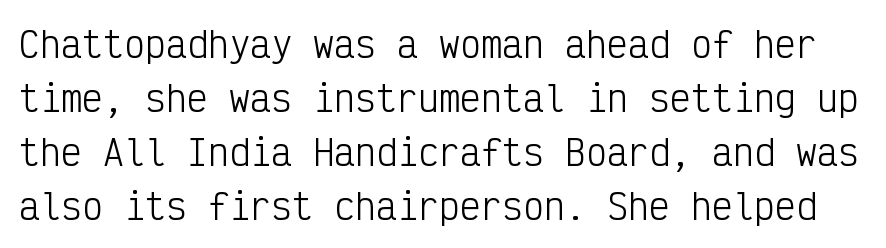
The image shows 35 px light, condensed sans-serif type, upright, monospaced; set normal line spacing (1.54x), normal letter spacing, not underlined; low stroke contrast and a medium x-height.
